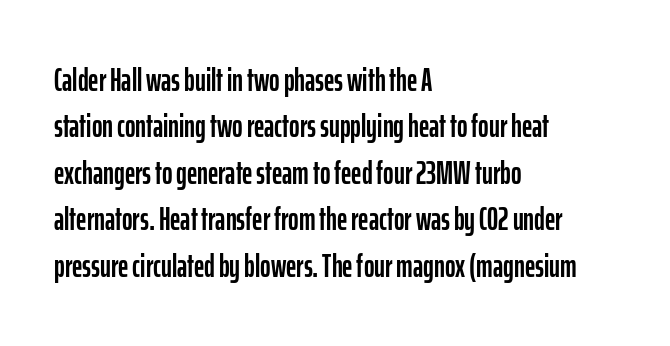
Q: Is the text italic (slanted)? A: No, it is upright.
Q: Is the typeface a serif or a sans-serif typeface? A: Sans-serif.
Q: Is the text underlined? A: No.
Q: How is the paragraph aligned? A: Left-aligned.
Q: Is the spacing between letters normal or unusually wide? A: Normal.
Q: Is the spacing between lines tight, normal or loose? A: Normal.
Q: Width (condensed, normal, or wide)? A: Condensed.
Q: Stroke contrast? A: Low.
Q: x-height? A: Medium.
Q: Monospaced? A: No.
